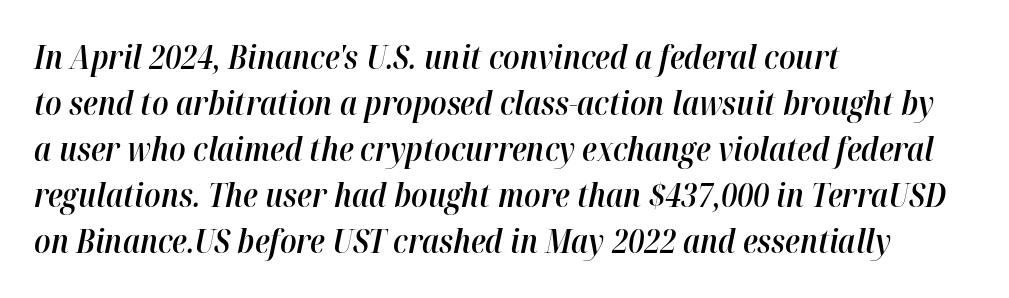
Characters follow at the spacing the type designer built in. Would a proofreader flag this as italicized? Yes. The rendering uses natural spacing where letterforms have individual widths. Vertical spacing — default.
